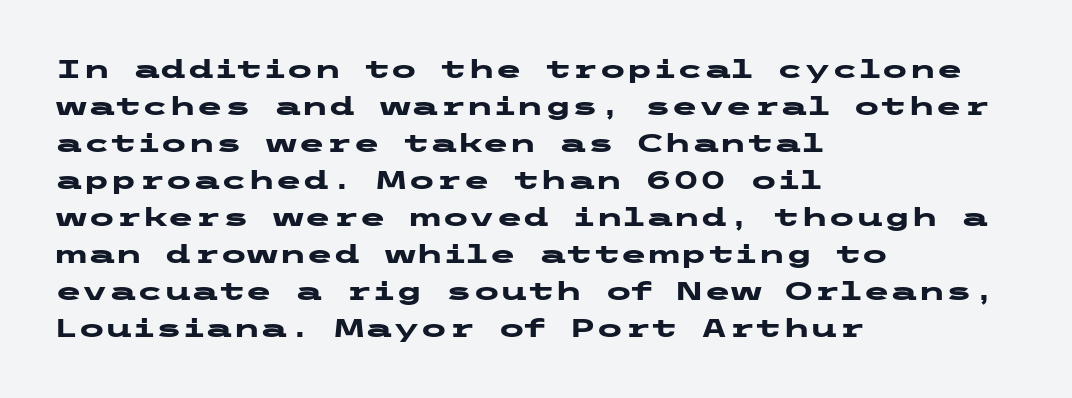
Q: Is the text bold? A: Yes.
Q: Is the text italic (slanted)? A: No, it is upright.
Q: Is the text underlined? A: No.
Q: How is the paragraph aligned? A: Left-aligned.
Q: Is the spacing between letters normal or unusually wide? A: Normal.
Q: Is the spacing between lines tight, normal or loose? A: Normal.
